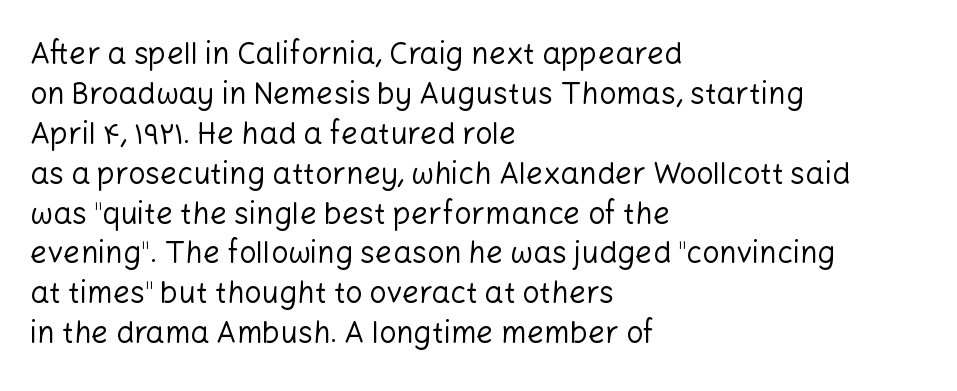
{"serif": "no", "italic": "no", "bold": "no", "weight": "regular", "width": "normal", "stroke_contrast": "low", "x_height": "medium", "monospaced": "no", "underline": "no", "align": "left", "line_spacing": "normal", "line_spacing_ratio": 1.33, "letter_spacing": "normal", "letter_spacing_em": 0.0, "glyph_px": 30}
